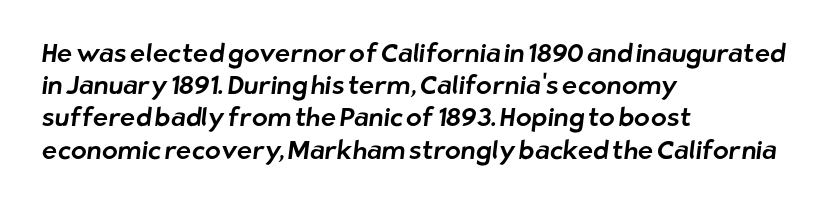
The typesetter chose a ragged-right arrangement here. There is no visible air inserted between adjacent glyphs. The zone under the glyphs is completely vacant.
